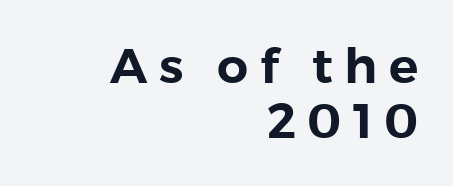
The image shows 49 px sans-serif type, upright; set right-aligned, tight line spacing (1.12x), unusually wide letter spacing (+0.23 em), not underlined; low stroke contrast and a medium x-height.
